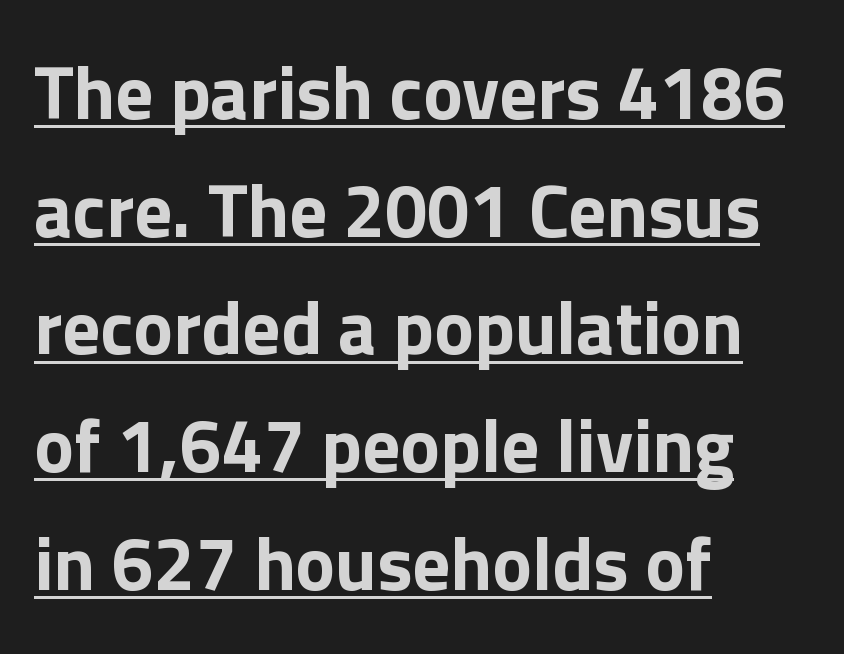
The image shows 75 px bold sans-serif type, upright; set left-aligned, normal line spacing (1.57x), normal letter spacing, underlined; a medium x-height.
